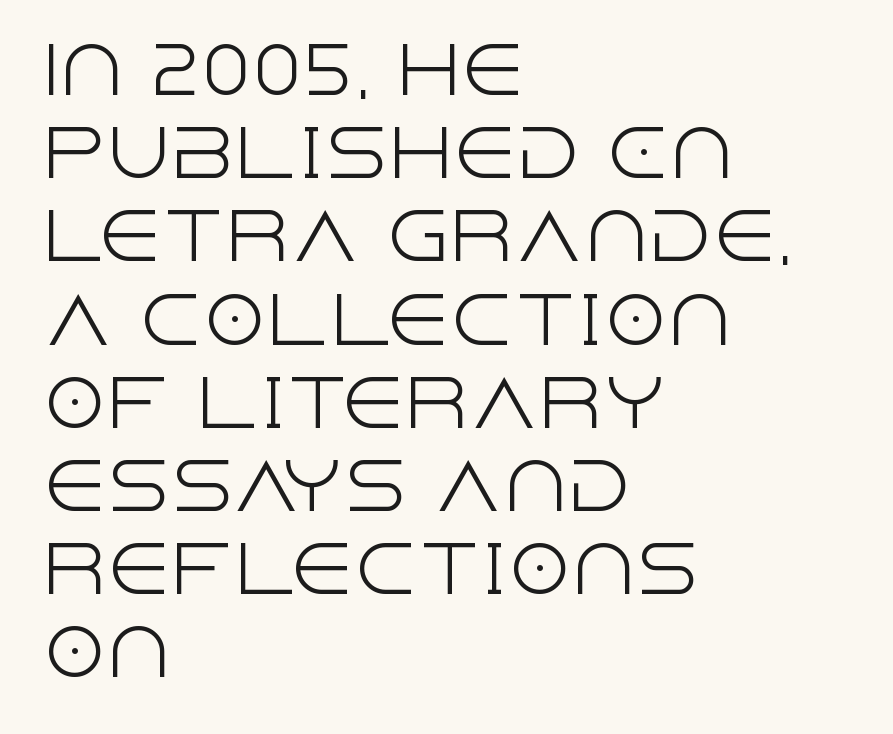
The line texture is even and compact thanks to regular tracking. Examine the stroke ends and you'll find no serifs. These lines sit exactly where default settings would place them. Spacing verdict: proportional, widths tailored to each character.
